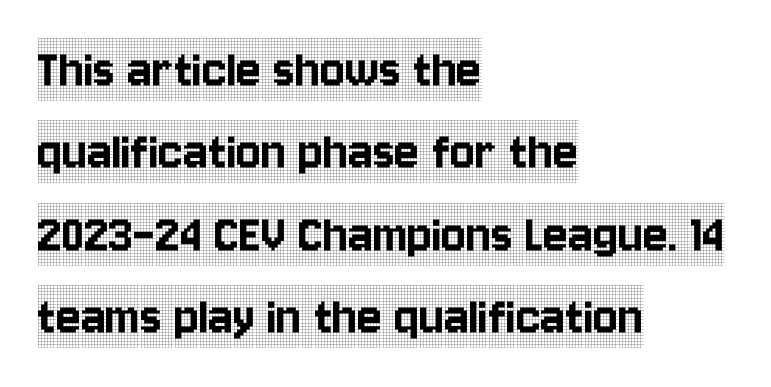
Q: Is the text italic (slanted)? A: No, it is upright.
Q: Is the typeface a serif or a sans-serif typeface? A: Serif.
Q: Is the text underlined? A: No.
Q: How is the paragraph aligned? A: Left-aligned.
Q: Is the spacing between letters normal or unusually wide? A: Normal.
Q: Is the spacing between lines tight, normal or loose? A: Normal.
Q: Width (condensed, normal, or wide)? A: Condensed.
Q: x-height? A: Large.
Q: Monospaced? A: No.
